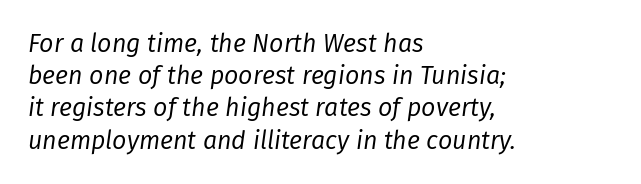
{"italic": "yes", "lean": "right", "slant_degrees": 8, "bold": "no", "underline": "no", "align": "left", "line_spacing": "normal", "line_spacing_ratio": 1.29, "letter_spacing": "normal", "letter_spacing_em": 0.0, "glyph_px": 25}
